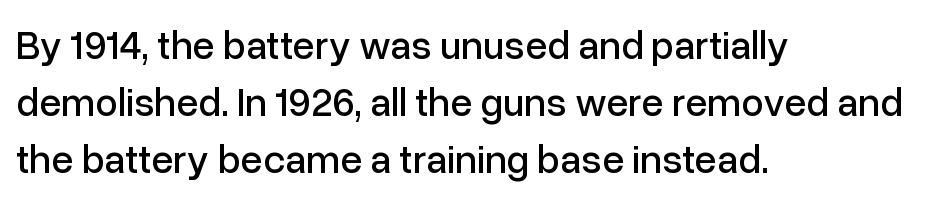
The image shows 40 px sans-serif type, upright; set left-aligned, normal line spacing (1.42x), normal letter spacing, not underlined; low stroke contrast and a medium x-height.
